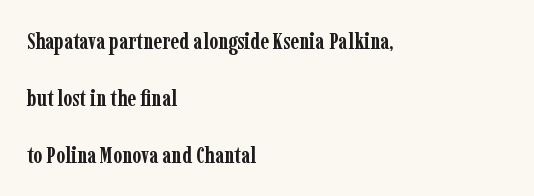
Q: Is the text bold? A: Yes.
Q: Is the text italic (slanted)? A: No, it is upright.
Q: Is the text underlined? A: No.
Q: How is the paragraph aligned? A: Left-aligned.
Q: Is the spacing between letters normal or unusually wide? A: Normal.
Q: Is the spacing between lines tight, normal or loose? A: Loose.
